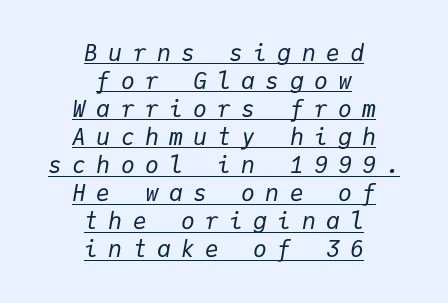
Observe the lean: these are italic letterforms. Each line is balanced around a shared central axis. The letters are spread apart with noticeably loose tracking. Ink coverage per letter is moderate at most. The rendering uses the underline text-decoration.
